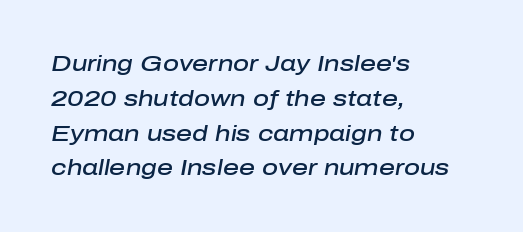
The image shows 22 px text type, italic (leaning right); set left-aligned, normal line spacing (1.58x), normal letter spacing, not underlined.
